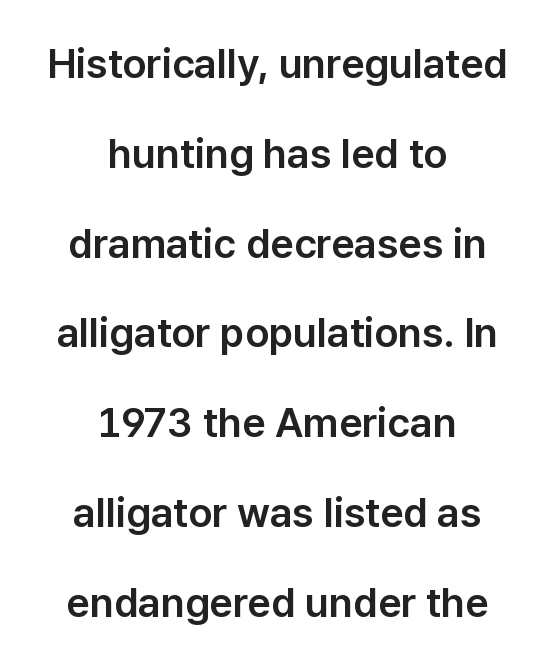
The image shows 41 px sans-serif type, upright; set centered, loose line spacing (2.19x), normal letter spacing, not underlined; low stroke contrast and a medium x-height.
